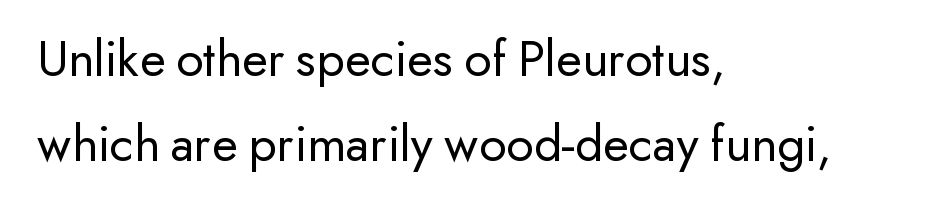
Q: Is the text bold? A: No.
Q: Is the text italic (slanted)? A: No, it is upright.
Q: Is the typeface a serif or a sans-serif typeface? A: Sans-serif.
Q: Is the text underlined? A: No.
Q: How is the paragraph aligned? A: Left-aligned.
Q: Is the spacing between letters normal or unusually wide? A: Normal.
Q: Is the spacing between lines tight, normal or loose? A: Normal.
Q: Width (condensed, normal, or wide)? A: Normal.
Q: Stroke contrast? A: Low.
Q: x-height? A: Small.
Q: Monospaced? A: No.
